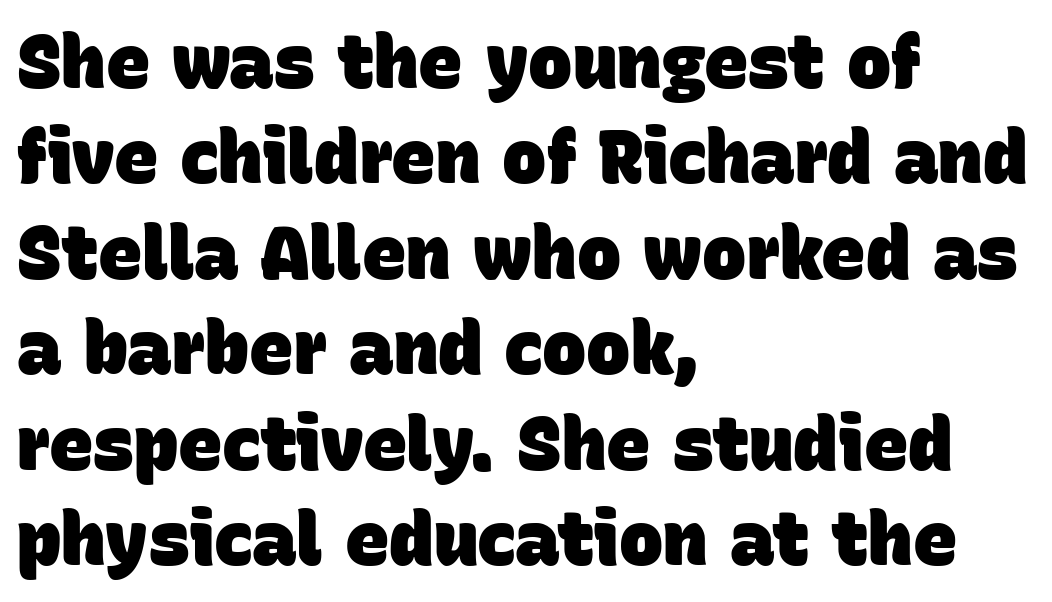
The image shows 74 px heavy sans-serif type; set left-aligned, normal line spacing (1.29x), normal letter spacing, not underlined; low stroke contrast and a large x-height.
